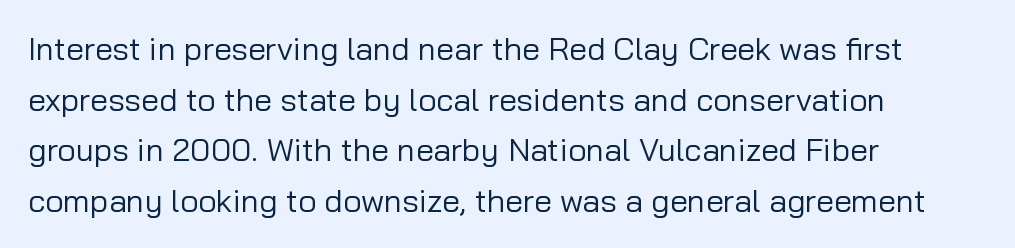
{"serif": "no", "italic": "no", "bold": "no", "weight": "regular", "width": "normal", "stroke_contrast": "low", "x_height": "medium", "monospaced": "no", "underline": "no", "align": "left", "line_spacing": "normal", "line_spacing_ratio": 1.58, "letter_spacing": "normal", "letter_spacing_em": 0.0, "glyph_px": 32}
